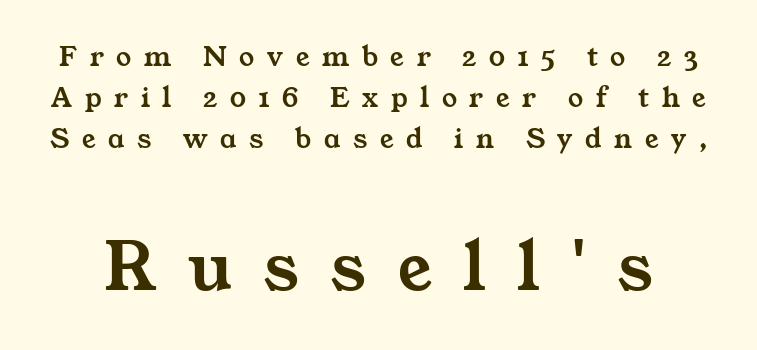
Q: Is the typeface a serif or a sans-serif typeface? A: Serif.
Q: Is the text underlined? A: No.
Q: Is the spacing between letters normal or unusually wide? A: Unusually wide.
Q: Is the spacing between lines tight, normal or loose? A: Normal.
Q: Which block of text is set in a larger size, the first (top) or the second (bottom)? A: The second (bottom) one.
Q: Width (condensed, normal, or wide)? A: Wide.
Q: Stroke contrast? A: Medium.
Q: x-height? A: Medium.
Q: Monospaced? A: No.
